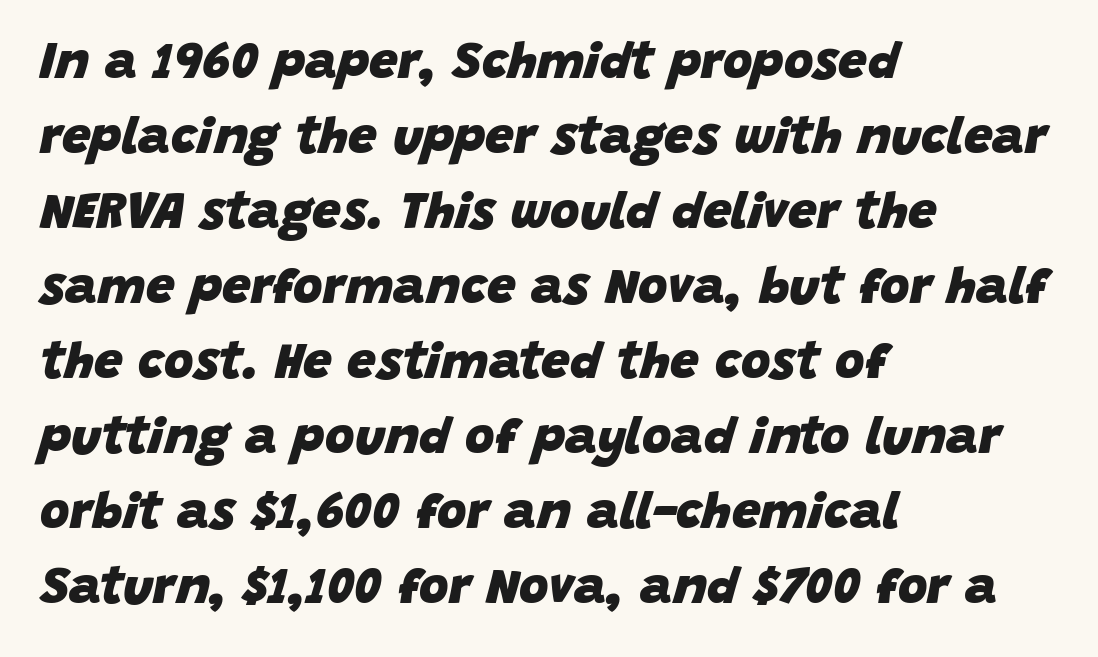
Q: Is the text bold? A: Yes.
Q: Is the text italic (slanted)? A: Yes, it leans right by about 15 degrees.
Q: Is the text underlined? A: No.
Q: How is the paragraph aligned? A: Left-aligned.
Q: Is the spacing between letters normal or unusually wide? A: Normal.
Q: Is the spacing between lines tight, normal or loose? A: Normal.
Q: Width (condensed, normal, or wide)? A: Normal.
Q: Stroke contrast? A: Low.
Q: x-height? A: Large.
Q: Monospaced? A: No.
